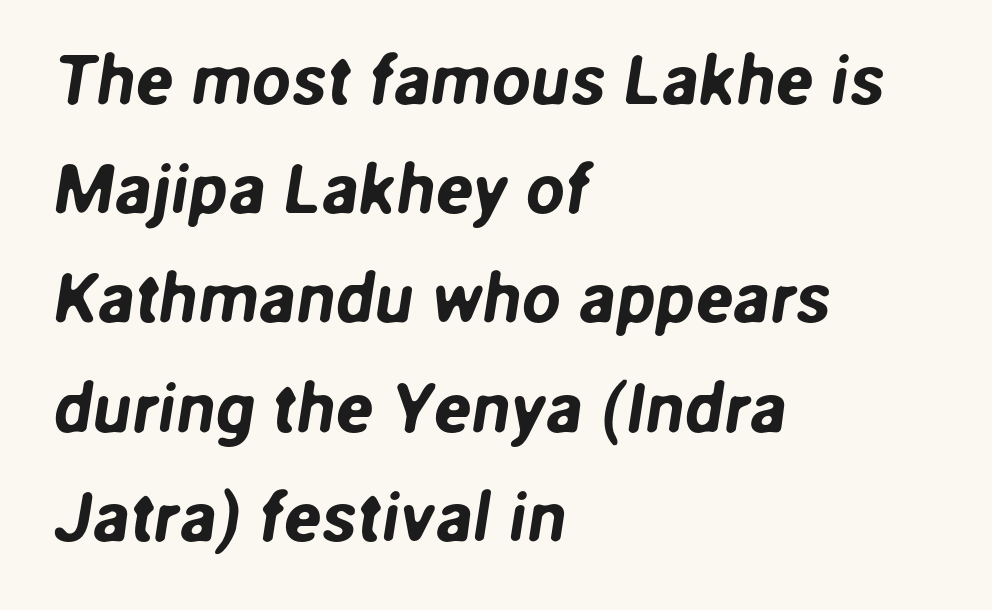
The rendering uses natural spacing where letterforms have individual widths. The passage shown is not underscored anywhere. Left-aligned paragraph, ragged on the right. Observe the absence of serifs on each vertical stroke in this sample. Honestly, the row spacing looks completely unremarkable.
